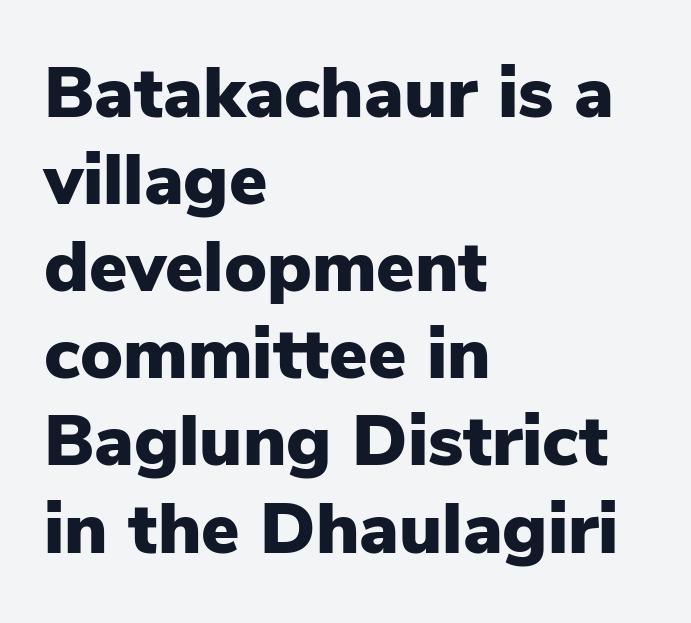
These lines are rendered in a variable-pitch font. The specimen reads as upright at a glance. Between one letter and the next there's only the usual sliver of space. Examine the stroke ends and you'll find no serifs. Summary of weight: heavy, a full bold.
